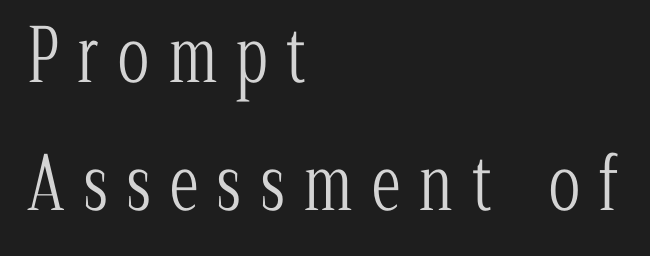
Q: Is the text bold? A: No.
Q: Is the text italic (slanted)? A: No, it is upright.
Q: Is the typeface a serif or a sans-serif typeface? A: Serif.
Q: Is the text underlined? A: No.
Q: How is the paragraph aligned? A: Left-aligned.
Q: Is the spacing between letters normal or unusually wide? A: Unusually wide.
Q: Width (condensed, normal, or wide)? A: Condensed.
Q: Stroke contrast? A: Low.
Q: x-height? A: Medium.
Q: Monospaced? A: No.
